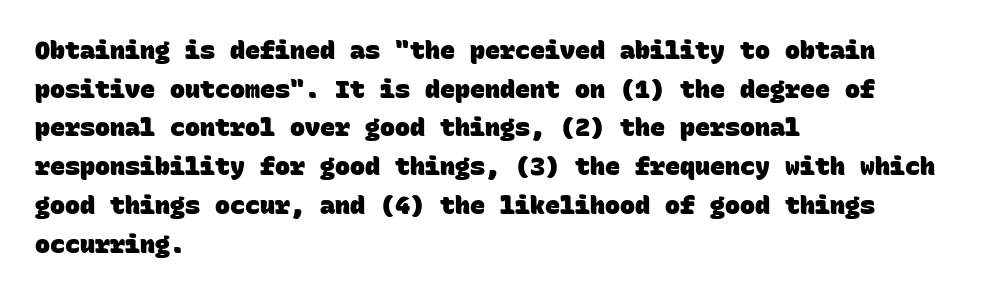
The ragged edge is on the right, which tells us the setting is flush left. Any mark beneath the type? The region is blank. The letters sit at their default tracking, neither squeezed nor spread. The face used here has the dense, thick strokes of a bold. Interline gaps are of average width in this sample.
